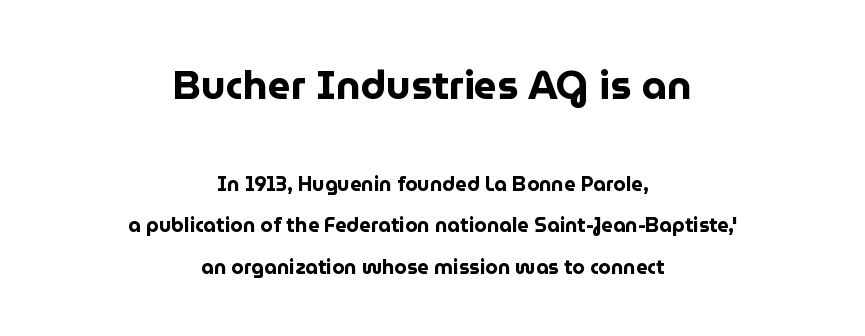
The image shows 40 px bold sans-serif type, upright; set centered, loose line spacing (2.07x), normal letter spacing, not underlined; the first (top) block is 2.0x larger; low stroke contrast and a medium x-height.
